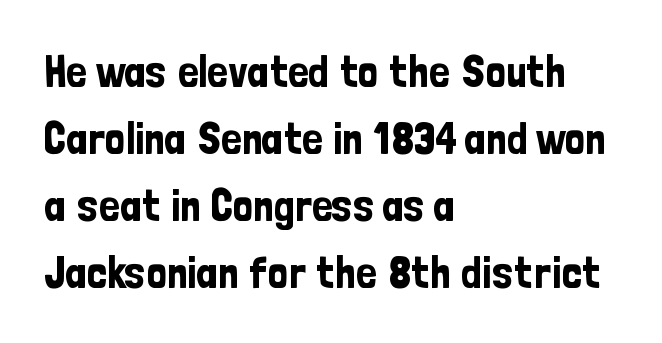
{"serif": "no", "italic": "no", "width": "condensed", "stroke_contrast": "low", "x_height": "medium", "monospaced": "no", "underline": "no", "align": "left", "line_spacing": "normal", "line_spacing_ratio": 1.49, "letter_spacing": "normal", "letter_spacing_em": 0.0, "glyph_px": 45}
